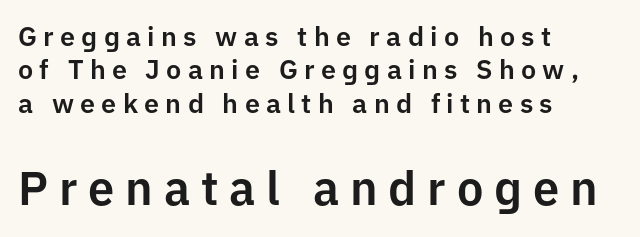
{"serif": "no", "italic": "no", "width": "normal", "stroke_contrast": "low", "x_height": "medium", "monospaced": "no", "underline": "no", "align": "left", "line_spacing_ratio": 1.24, "letter_spacing": "wide", "letter_spacing_em": 0.23, "larger_block": "second", "size_ratio": 1.74, "glyph_px": 47}
